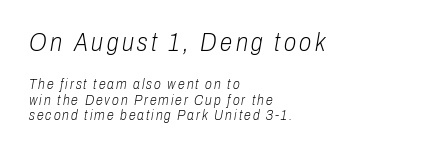
Q: Is the text bold? A: No.
Q: Is the text italic (slanted)? A: Yes, it leans right by about 10 degrees.
Q: Is the text underlined? A: No.
Q: How is the paragraph aligned? A: Left-aligned.
Q: Is the spacing between lines tight, normal or loose? A: Tight.
Q: Which block of text is set in a larger size, the first (top) or the second (bottom)? A: The first (top) one.
